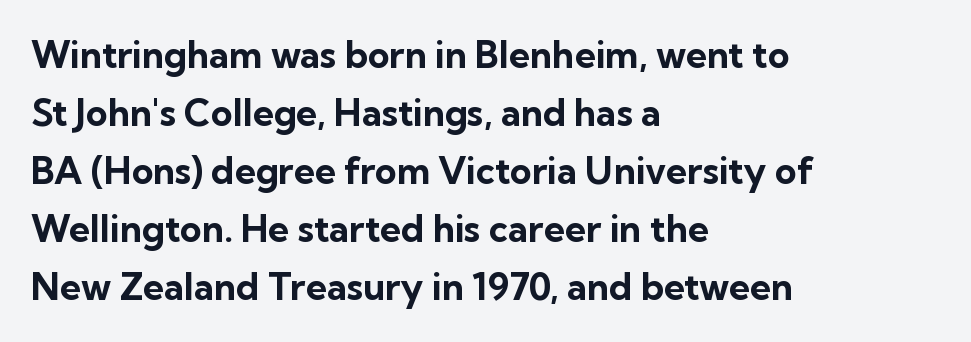
Q: Is the text bold? A: Yes.
Q: Is the text italic (slanted)? A: No, it is upright.
Q: Is the typeface a serif or a sans-serif typeface? A: Sans-serif.
Q: Is the text underlined? A: No.
Q: How is the paragraph aligned? A: Left-aligned.
Q: Is the spacing between letters normal or unusually wide? A: Normal.
Q: Is the spacing between lines tight, normal or loose? A: Normal.
Q: Width (condensed, normal, or wide)? A: Normal.
Q: Stroke contrast? A: Low.
Q: x-height? A: Medium.
Q: Monospaced? A: No.
